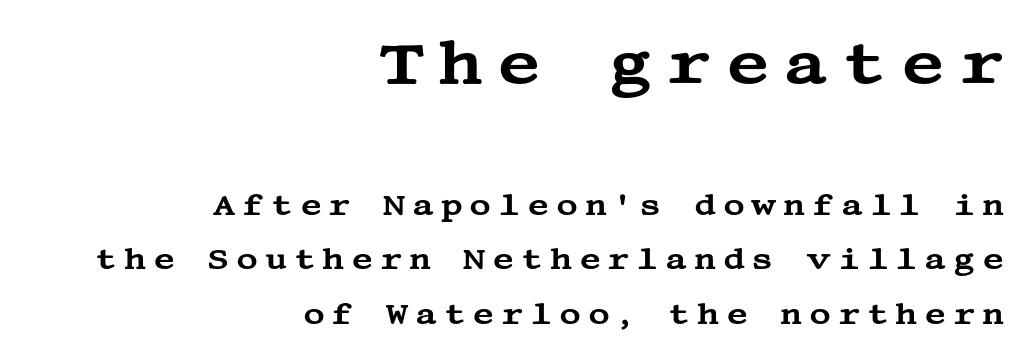
{"serif": "yes", "italic": "no", "width": "wide", "stroke_contrast": "medium", "x_height": "large", "underline": "no", "align": "right", "line_spacing_ratio": 1.82, "letter_spacing": "wide", "letter_spacing_em": 0.22, "larger_block": "first", "size_ratio": 2.03, "glyph_px": 61}
